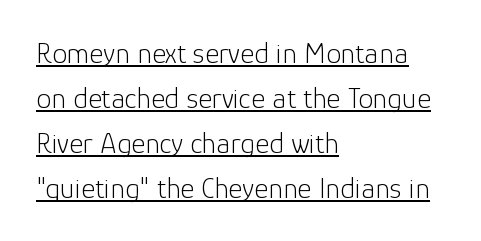
The image shows 30 px light sans-serif type, upright; set left-aligned, normal line spacing (1.5x), normal letter spacing, underlined; low stroke contrast and a medium x-height.
